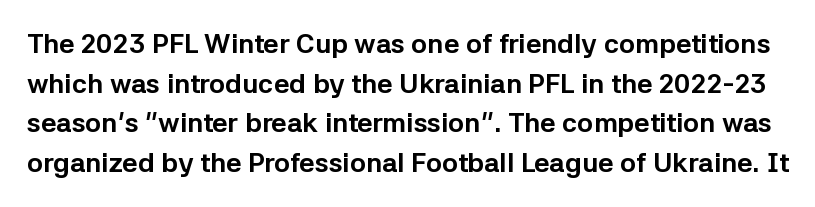
Has an underline been added? It has not. Is the letter spacing exaggerated? No — it looks like the ordinary default. The letters stand upright; this is a roman face. The sample has been set heavy, in full bold. The space between consecutive lines is moderate.
